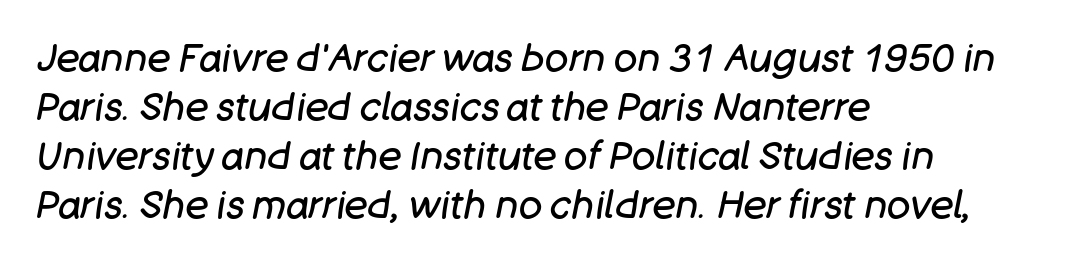
{"italic": "yes", "lean": "right", "slant_degrees": 11, "bold": "no", "weight": "regular", "width": "normal", "stroke_contrast": "low", "x_height": "large", "monospaced": "no", "underline": "no", "align": "left", "line_spacing": "normal", "line_spacing_ratio": 1.26, "letter_spacing": "normal", "letter_spacing_em": 0.0, "glyph_px": 39}
